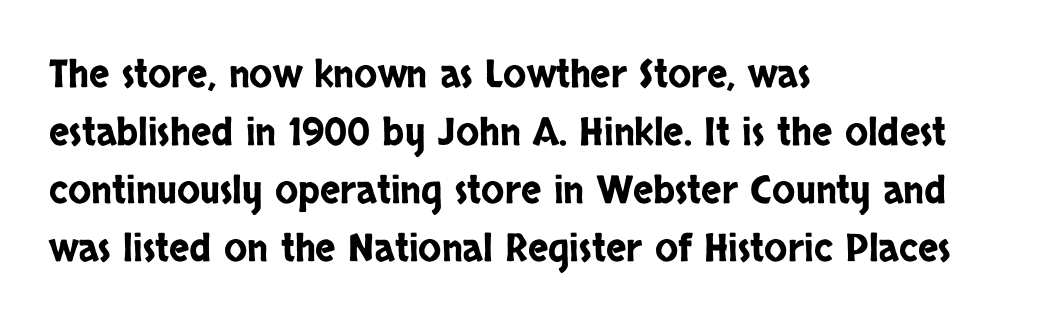
The image shows 38 px condensed sans-serif type, upright; set left-aligned, normal line spacing (1.53x), normal letter spacing, not underlined; low stroke contrast and a large x-height.
